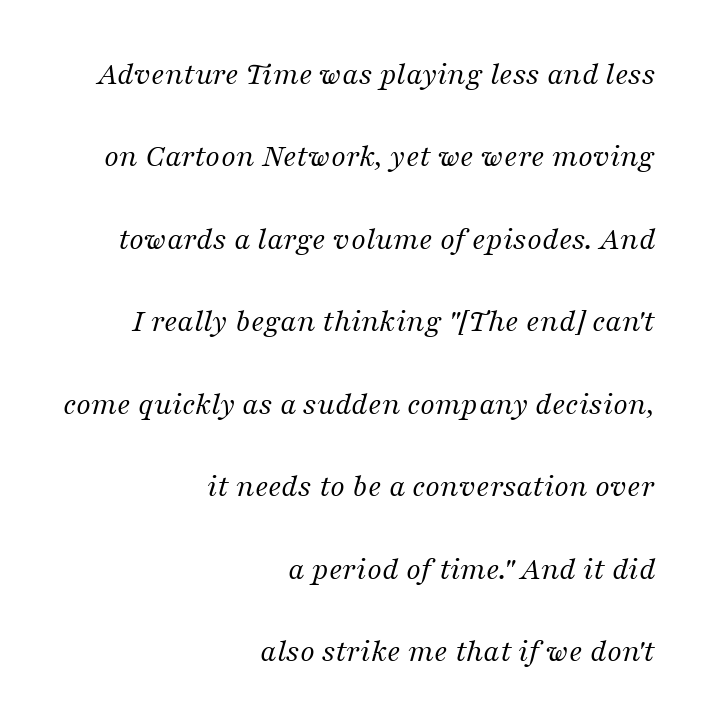
If you drew a line through each stem, it would be angled. This is serif lettering, the kind often seen in printed books. The compositor pushed each line to the right boundary. The cut favours lightness, reaching ordinary text weight at its darkest. Each letter keeps its own natural width here, so spacing adapts to shape.
